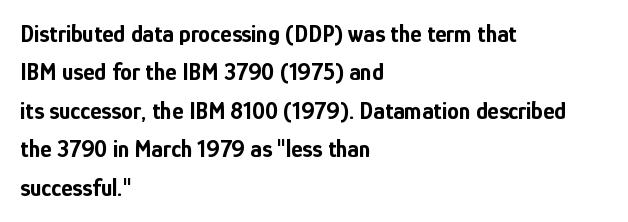
Check the space under the baseline: it is left empty. A classic flush-left, rag-right setting is used for this passage. These lines sit exactly where default settings would place them. Students, note that the glyphs here touch the page at normal intervals. The type sits square on the baseline with zero lean.
